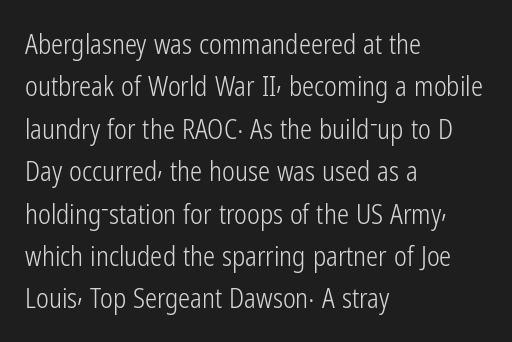
The image shows 27 px text type, upright; set left-aligned, normal line spacing (1.57x), normal letter spacing, not underlined.
